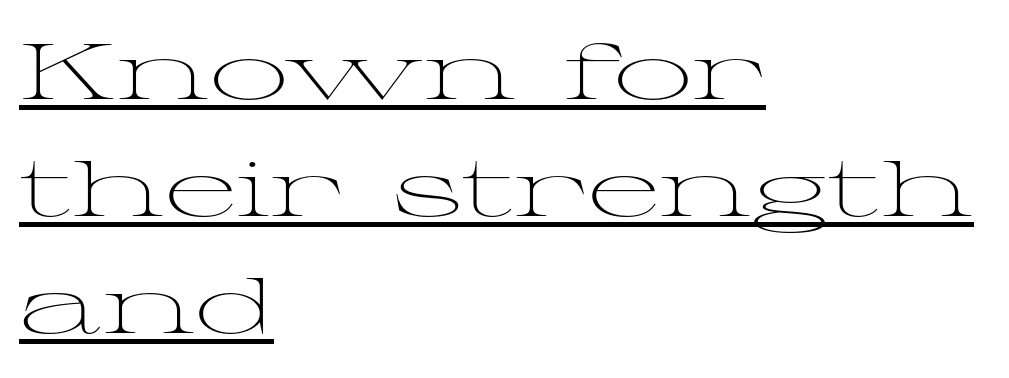
This sample uses a serif face. In terms of leading, this rendering sits right in the middle. The lettering stays uniformly vertical, giving the passage a roman look. Weight class: somewhere from thin through regular.
